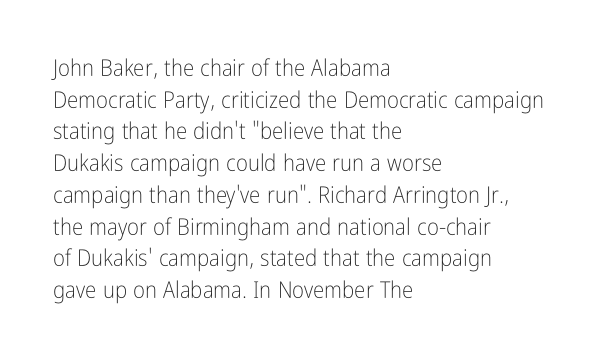
{"italic": "no", "bold": "no", "underline": "no", "align": "left", "line_spacing": "normal", "line_spacing_ratio": 1.38, "letter_spacing": "normal", "letter_spacing_em": 0.0, "glyph_px": 23}
